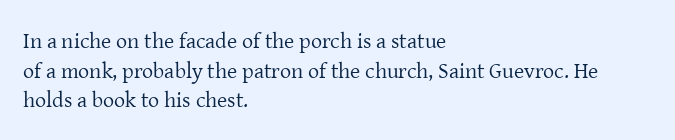
Unmarked baselines from the first word to the last. The designer left line spacing at the default. The rendering anchors every line to the left-hand side. The gaps between neighbouring characters are ordinary and unremarkable. The type sits square on the baseline with zero lean.
